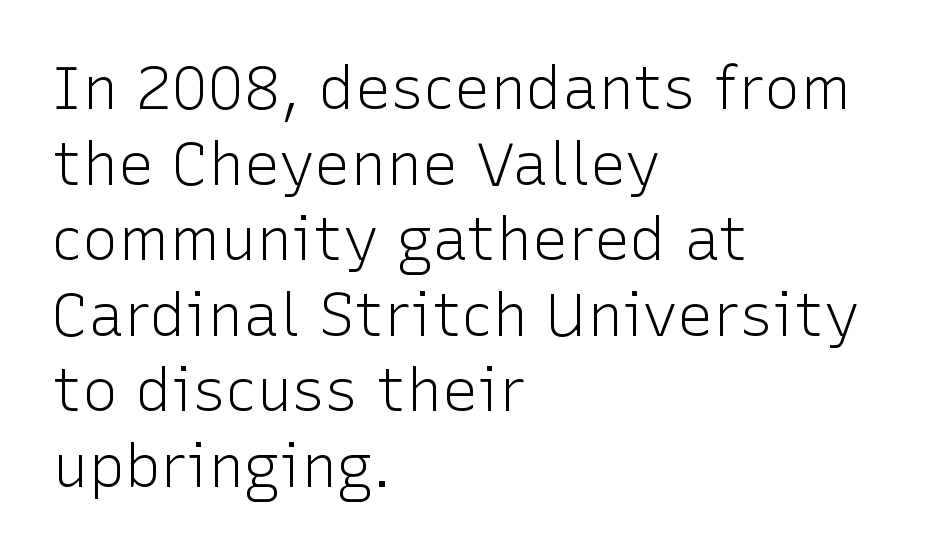
Q: Is the text bold? A: No.
Q: Is the text italic (slanted)? A: No, it is upright.
Q: Is the typeface a serif or a sans-serif typeface? A: Sans-serif.
Q: Is the text underlined? A: No.
Q: How is the paragraph aligned? A: Left-aligned.
Q: Is the spacing between letters normal or unusually wide? A: Normal.
Q: Is the spacing between lines tight, normal or loose? A: Normal.
Q: Width (condensed, normal, or wide)? A: Normal.
Q: Stroke contrast? A: Low.
Q: x-height? A: Medium.
Q: Monospaced? A: No.
